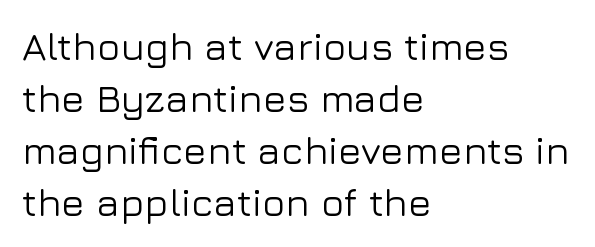
This sample uses plain, unmodified letter spacing. Each new line begins a customary step beneath the previous one. Looks like regular typesetting: each glyph gets only the width it needs. Clear beneath every line of the passage.
